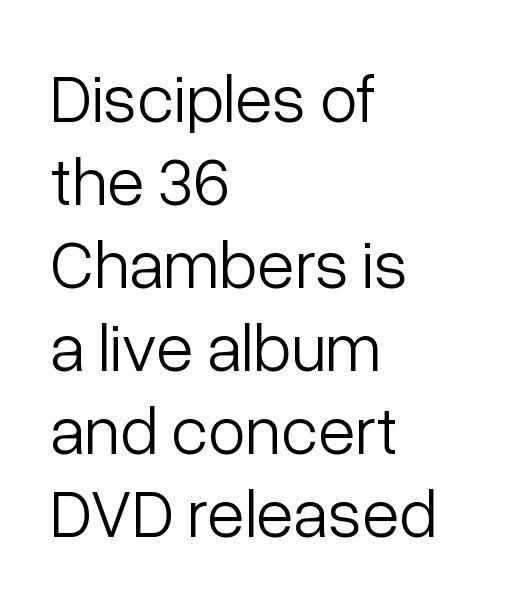
The image shows 68 px light sans-serif type, upright; set left-aligned, line spacing 1.22x, normal letter spacing, not underlined; low stroke contrast and a medium x-height.
